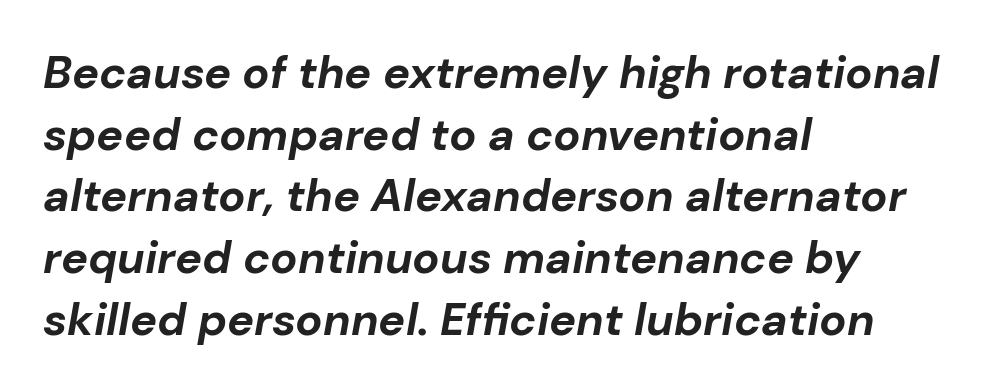
The image shows 45 px bold type, italic (leaning right); set left-aligned, normal line spacing (1.37x), normal letter spacing, not underlined; low stroke contrast and a medium x-height.
